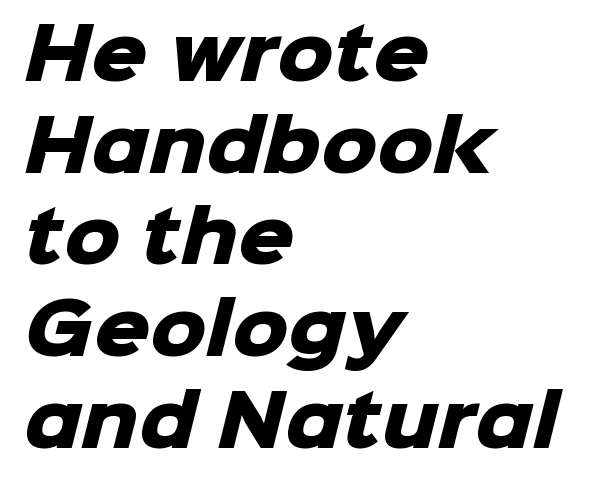
Q: Is the text bold? A: Yes.
Q: Is the typeface a serif or a sans-serif typeface? A: Sans-serif.
Q: Is the text underlined? A: No.
Q: How is the paragraph aligned? A: Left-aligned.
Q: Is the spacing between letters normal or unusually wide? A: Normal.
Q: Is the spacing between lines tight, normal or loose? A: Normal.
Q: Width (condensed, normal, or wide)? A: Normal.
Q: Stroke contrast? A: Low.
Q: x-height? A: Medium.
Q: Monospaced? A: No.
